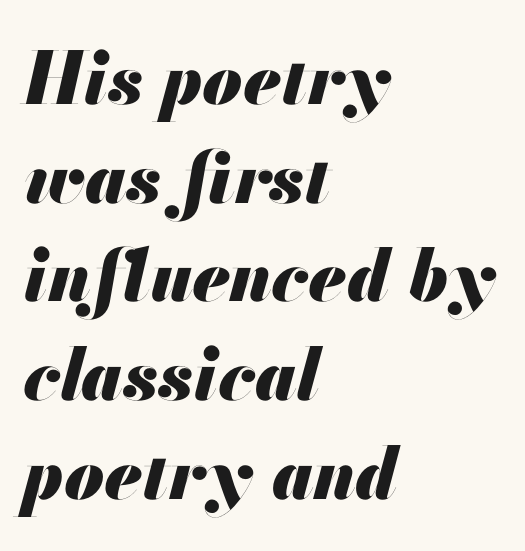
The rendering uses a bold face; every stroke is thick and dark. The gaps between neighbouring characters are ordinary and unremarkable. Looking at the ascenders, they clearly lean. No word sits above an underline. Interline gaps are of average width in this sample.
